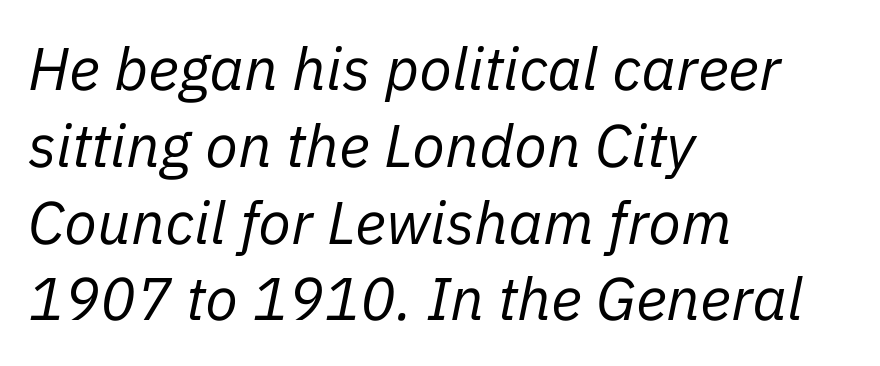
Note the varied advance widths — an 'i' is clearly narrower than an 'm'. The characters are drawn with everyday or finer stroke widths. Is there much room between lines? A standard amount, neither cramped nor airy. Honestly, the letter spacing is just normal — you wouldn't notice it. Quick note: italic. Type without underlining.
